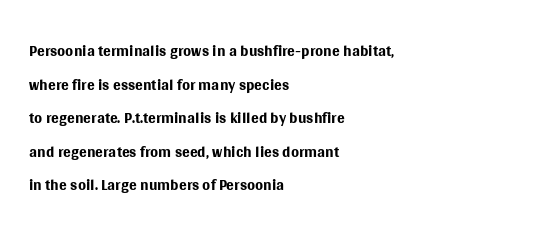
Q: Is the text bold? A: No.
Q: Is the text italic (slanted)? A: No, it is upright.
Q: Is the text underlined? A: No.
Q: How is the paragraph aligned? A: Left-aligned.
Q: Is the spacing between letters normal or unusually wide? A: Normal.
Q: Is the spacing between lines tight, normal or loose? A: Normal.
